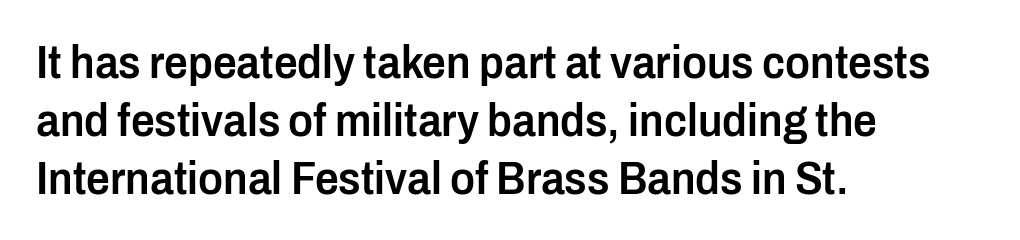
Q: Is the text bold? A: Semi-bold.
Q: Is the text italic (slanted)? A: No, it is upright.
Q: Is the typeface a serif or a sans-serif typeface? A: Sans-serif.
Q: Is the text underlined? A: No.
Q: How is the paragraph aligned? A: Left-aligned.
Q: Is the spacing between letters normal or unusually wide? A: Normal.
Q: Width (condensed, normal, or wide)? A: Condensed.
Q: Stroke contrast? A: Low.
Q: x-height? A: Medium.
Q: Monospaced? A: No.
